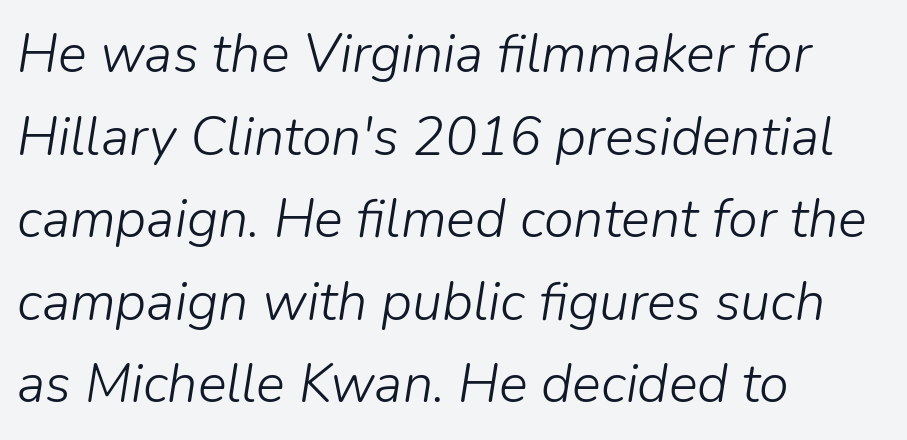
{"italic": "yes", "lean": "right", "slant_degrees": 9, "bold": "no", "weight": "light", "width": "normal", "stroke_contrast": "low", "x_height": "medium", "monospaced": "no", "underline": "no", "align": "left", "line_spacing": "normal", "line_spacing_ratio": 1.53, "letter_spacing": "normal", "letter_spacing_em": 0.0, "glyph_px": 54}
